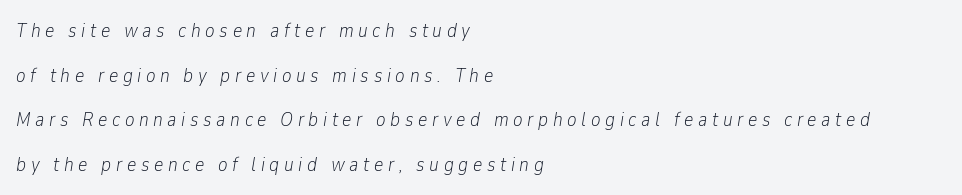
The rendering applies a slant to the glyphs. Type without underlining. Weight: in the light-to-regular range. Compared with typical paragraphs, the rows here are farther apart. Letter spacing: wide. The paragraph has a hard left edge and a soft right edge.
